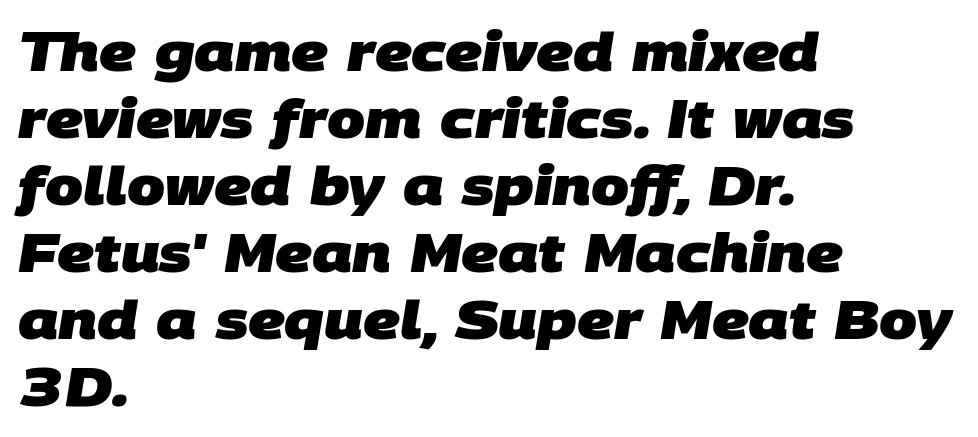
Q: Is the text bold? A: Yes.
Q: Is the typeface a serif or a sans-serif typeface? A: Sans-serif.
Q: Is the text underlined? A: No.
Q: How is the paragraph aligned? A: Left-aligned.
Q: Is the spacing between letters normal or unusually wide? A: Normal.
Q: Width (condensed, normal, or wide)? A: Normal.
Q: Stroke contrast? A: Low.
Q: x-height? A: Large.
Q: Monospaced? A: No.
